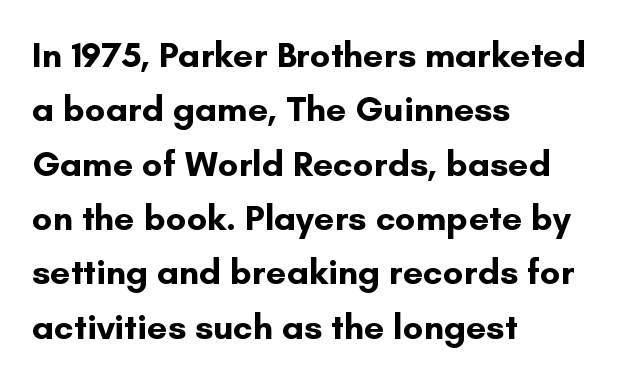
Q: Is the text bold? A: Yes.
Q: Is the text italic (slanted)? A: No, it is upright.
Q: Is the typeface a serif or a sans-serif typeface? A: Sans-serif.
Q: Is the text underlined? A: No.
Q: How is the paragraph aligned? A: Left-aligned.
Q: Is the spacing between letters normal or unusually wide? A: Normal.
Q: Is the spacing between lines tight, normal or loose? A: Normal.
Q: Width (condensed, normal, or wide)? A: Normal.
Q: Stroke contrast? A: Low.
Q: x-height? A: Small.
Q: Monospaced? A: No.
